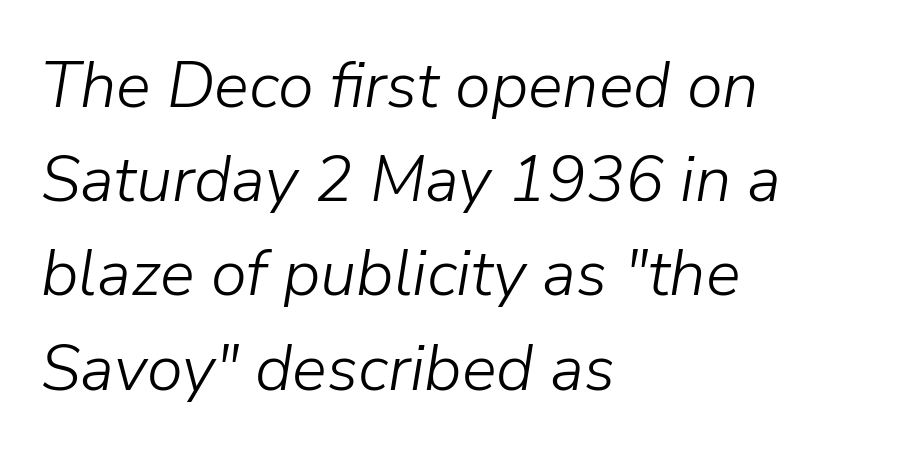
The image shows 65 px light type, italic (leaning right); set left-aligned, normal line spacing (1.45x), normal letter spacing, not underlined; low stroke contrast and a medium x-height.
